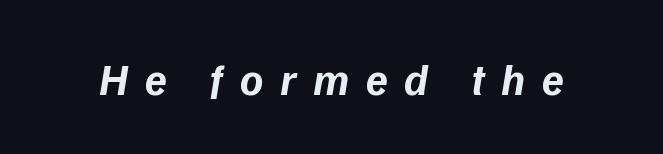
The tracking reads as deliberately expanded to a designer's eye. Pretty heavy lettering here — definitely bold. Underlining? Definitely not there. Proportional: the letters do not fall into vertical columns. This sample uses a sans-serif face.
